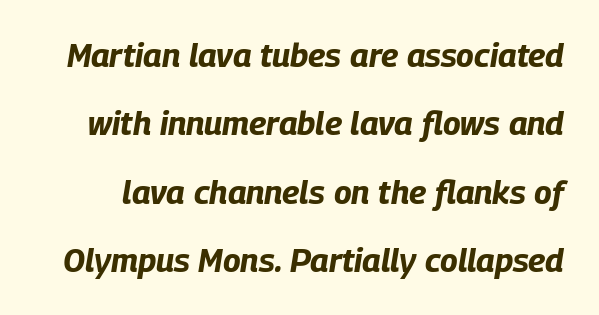
The image shows 33 px bold, condensed type, italic (leaning right); set loose line spacing (2.07x), normal letter spacing, not underlined; low stroke contrast and a large x-height.
